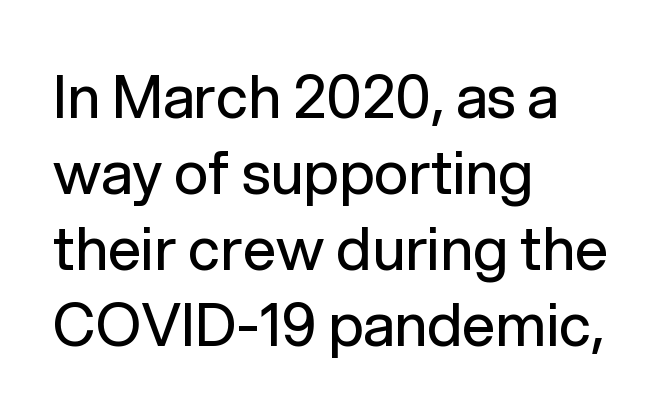
{"serif": "no", "italic": "no", "bold": "no", "weight": "regular", "width": "normal", "stroke_contrast": "low", "x_height": "medium", "monospaced": "no", "underline": "no", "align": "left", "line_spacing": "normal", "line_spacing_ratio": 1.29, "letter_spacing": "normal", "letter_spacing_em": 0.0, "glyph_px": 59}
